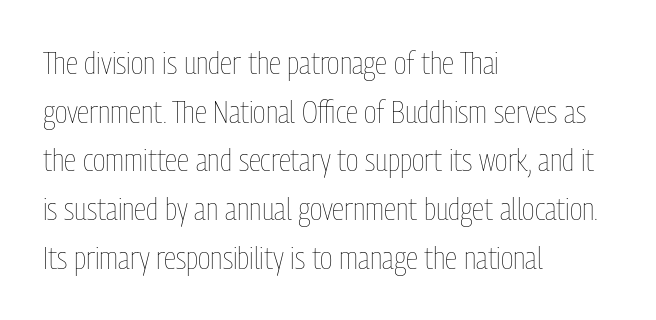
The typeface has the unassuming heft of standard copy or less. Does the leading feel generous? No, just average. This sample uses plain, unmodified letter spacing. The specimen omits any rule beneath the text block's lines.
